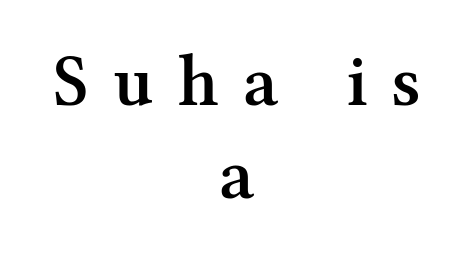
A student would call this center alignment; a typographer would say set centered. The font family rendered here belongs to the serif group. The glyphs are unaccompanied by any horizontal stroke below them. Vertical spacing — default.
